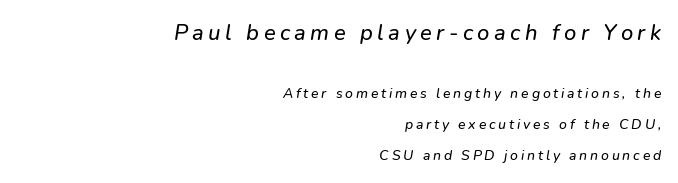
Q: Is the text underlined? A: No.
Q: How is the paragraph aligned? A: Right-aligned.
Q: Is the spacing between letters normal or unusually wide? A: Unusually wide.
Q: Is the spacing between lines tight, normal or loose? A: Loose.
Q: Which block of text is set in a larger size, the first (top) or the second (bottom)? A: The first (top) one.
